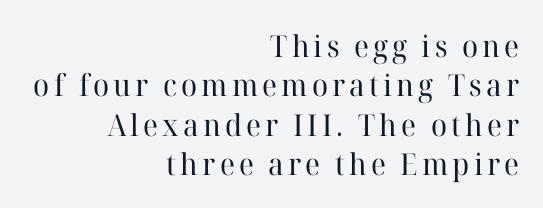
When letters stand straight like this, we call the style roman or upright. The designer went with a serif here, giving each stem small feet. Bare-footed words on every line. No extra ink here — the face is not bold.
